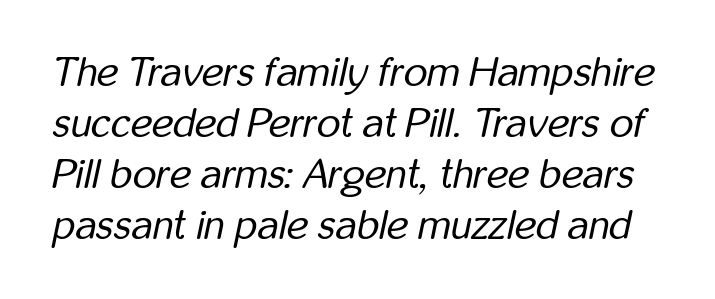
Q: Is the text bold? A: No.
Q: Is the text italic (slanted)? A: Yes, it leans right by about 12 degrees.
Q: Is the text underlined? A: No.
Q: Is the spacing between letters normal or unusually wide? A: Normal.
Q: Width (condensed, normal, or wide)? A: Condensed.
Q: Stroke contrast? A: Low.
Q: x-height? A: Medium.
Q: Monospaced? A: No.
